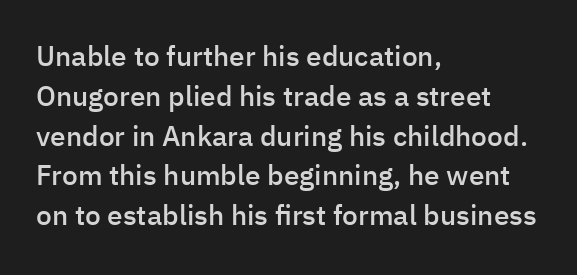
Q: Is the text bold? A: Semi-bold.
Q: Is the text italic (slanted)? A: No, it is upright.
Q: Is the typeface a serif or a sans-serif typeface? A: Sans-serif.
Q: Is the text underlined? A: No.
Q: How is the paragraph aligned? A: Left-aligned.
Q: Is the spacing between letters normal or unusually wide? A: Normal.
Q: Is the spacing between lines tight, normal or loose? A: Normal.
Q: Width (condensed, normal, or wide)? A: Normal.
Q: Stroke contrast? A: Low.
Q: x-height? A: Medium.
Q: Monospaced? A: No.
